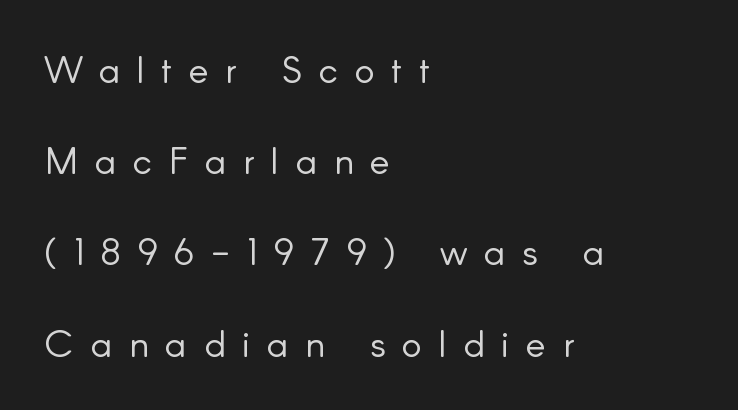
Q: Is the text bold? A: No.
Q: Is the text italic (slanted)? A: No, it is upright.
Q: Is the typeface a serif or a sans-serif typeface? A: Sans-serif.
Q: Is the text underlined? A: No.
Q: How is the paragraph aligned? A: Left-aligned.
Q: Is the spacing between letters normal or unusually wide? A: Unusually wide.
Q: Is the spacing between lines tight, normal or loose? A: Loose.
Q: Width (condensed, normal, or wide)? A: Normal.
Q: Stroke contrast? A: Low.
Q: x-height? A: Small.
Q: Monospaced? A: No.
